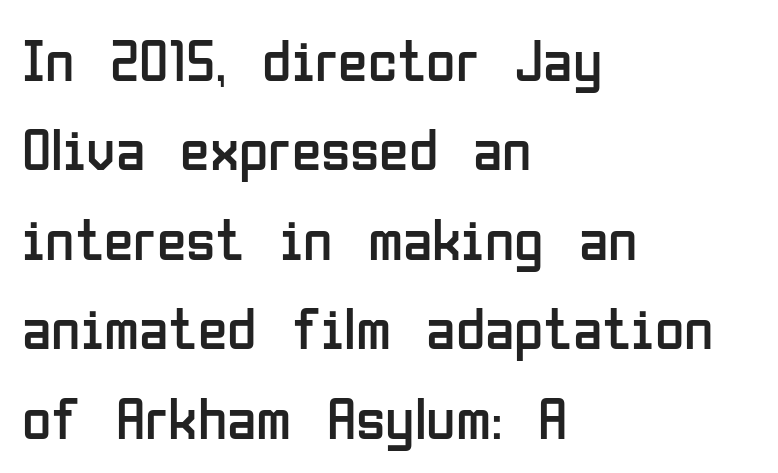
{"serif": "no", "italic": "no", "bold": "no", "weight": "regular", "width": "condensed", "stroke_contrast": "low", "x_height": "medium", "monospaced": "no", "underline": "no", "align": "left", "line_spacing": "normal", "line_spacing_ratio": 1.49, "letter_spacing": "normal", "letter_spacing_em": 0.0, "glyph_px": 60}
